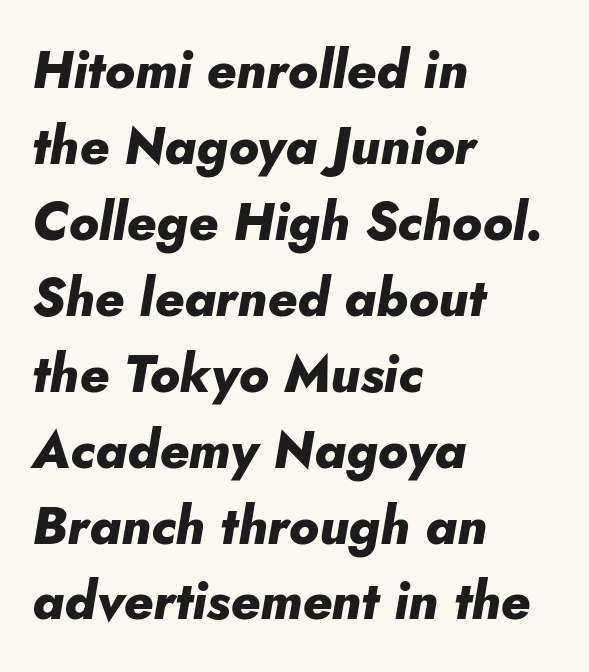
Is the block centered? No — it sits flush against the left margin. No word sits above an underline. You could not count columns in this text — the font is proportionally spaced. Caption: bold face, heavy strokes.
